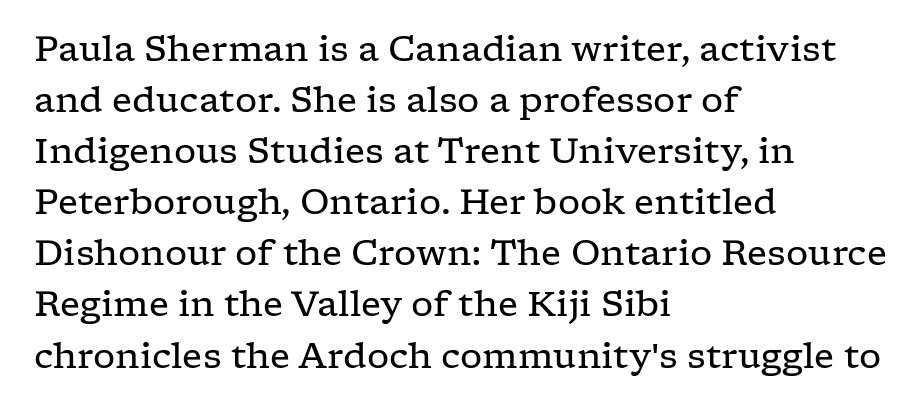
The specimen omits any rule beneath the text block's lines. Typeset ragged right — the left edge is the straight one. Bold? No — there's no thickening of the strokes. The specimen reads as upright at a glance. Letterform terminals end in serifs throughout the passage. The rendering keeps characters at their native spacing.
